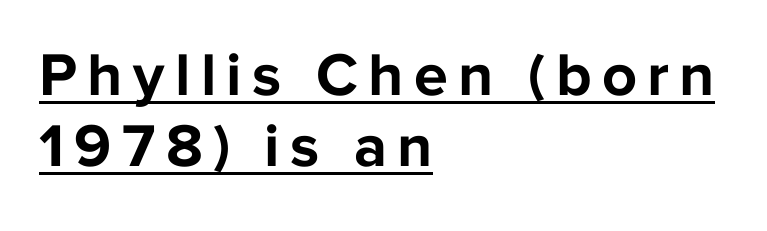
The image shows 61 px bold sans-serif type, upright; set left-aligned, line spacing 1.17x, underlined; low stroke contrast and a medium x-height.
